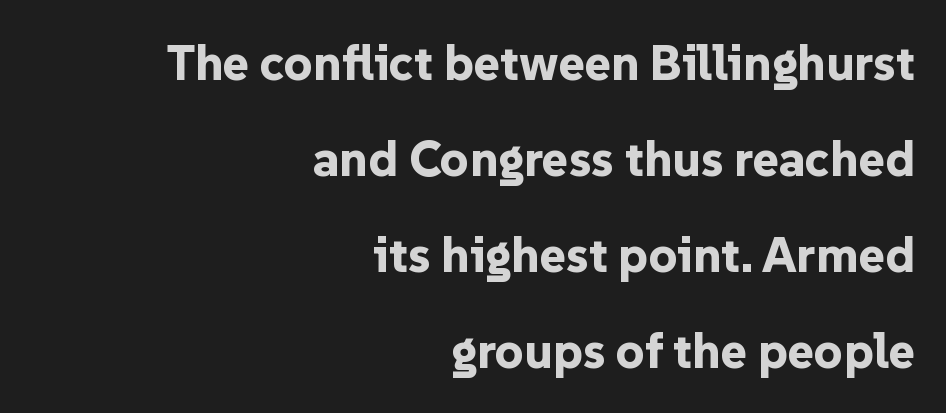
{"serif": "no", "italic": "no", "bold": "yes", "weight": "bold", "width": "normal", "stroke_contrast": "low", "x_height": "medium", "monospaced": "no", "underline": "no", "align": "right", "line_spacing": "loose", "line_spacing_ratio": 1.92, "letter_spacing": "normal", "letter_spacing_em": 0.0, "glyph_px": 50}
